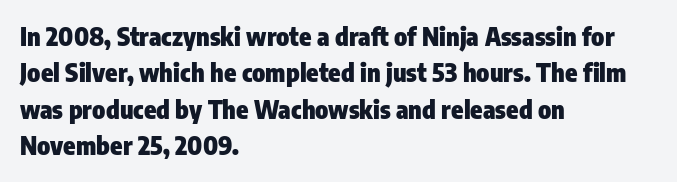
Q: Is the text bold? A: Yes.
Q: Is the text italic (slanted)? A: No, it is upright.
Q: Is the text underlined? A: No.
Q: How is the paragraph aligned? A: Left-aligned.
Q: Is the spacing between letters normal or unusually wide? A: Normal.
Q: Is the spacing between lines tight, normal or loose? A: Normal.
